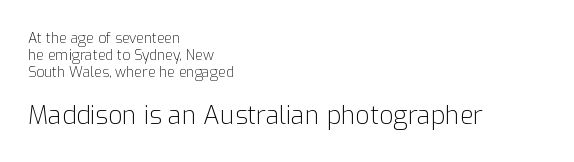
Left-aligned paragraph, ragged on the right. The lower block of text is set noticeably larger than the block above it. The strokes are not fattened; the text isn't bold. The letters sit at their default tracking, neither squeezed nor spread. A roman cut, with each character standing at attention.
